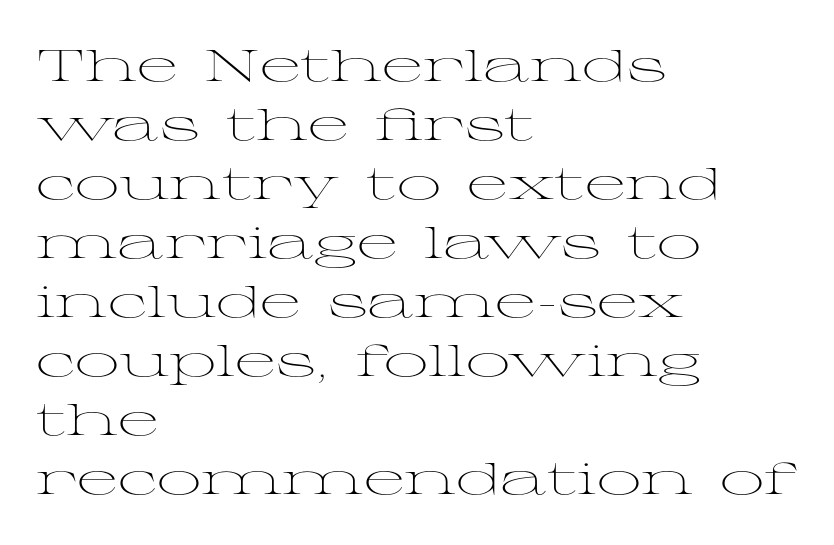
Q: Is the text bold? A: No.
Q: Is the text italic (slanted)? A: No, it is upright.
Q: Is the typeface a serif or a sans-serif typeface? A: Serif.
Q: Is the text underlined? A: No.
Q: How is the paragraph aligned? A: Left-aligned.
Q: Is the spacing between letters normal or unusually wide? A: Normal.
Q: Is the spacing between lines tight, normal or loose? A: Normal.
Q: Width (condensed, normal, or wide)? A: Wide.
Q: Stroke contrast? A: Medium.
Q: x-height? A: Medium.
Q: Monospaced? A: No.
